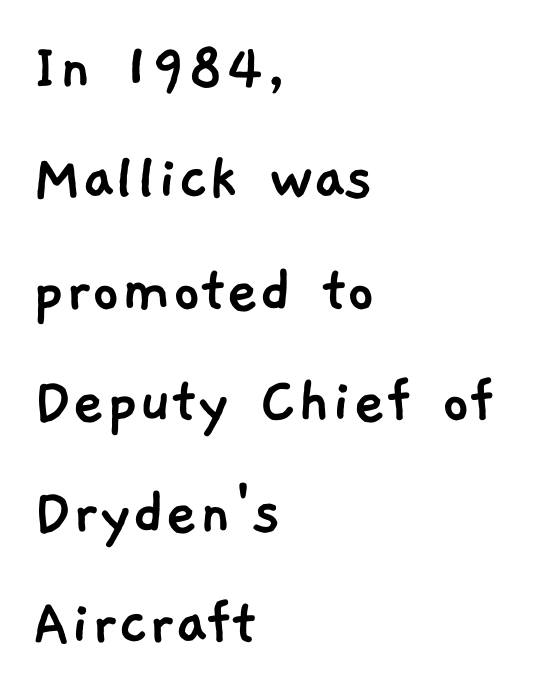
The image shows 70 px sans-serif type; set left-aligned, normal line spacing (1.59x), normal letter spacing, not underlined; low stroke contrast and a medium x-height.
